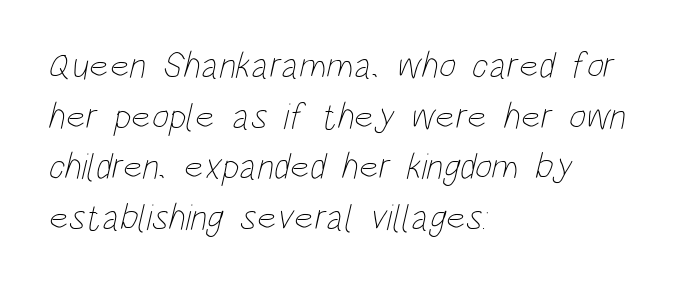
Q: Is the text bold? A: No.
Q: Is the text underlined? A: No.
Q: How is the paragraph aligned? A: Left-aligned.
Q: Is the spacing between letters normal or unusually wide? A: Normal.
Q: Is the spacing between lines tight, normal or loose? A: Normal.
Q: Width (condensed, normal, or wide)? A: Condensed.
Q: Stroke contrast? A: Low.
Q: x-height? A: Large.
Q: Monospaced? A: No.
